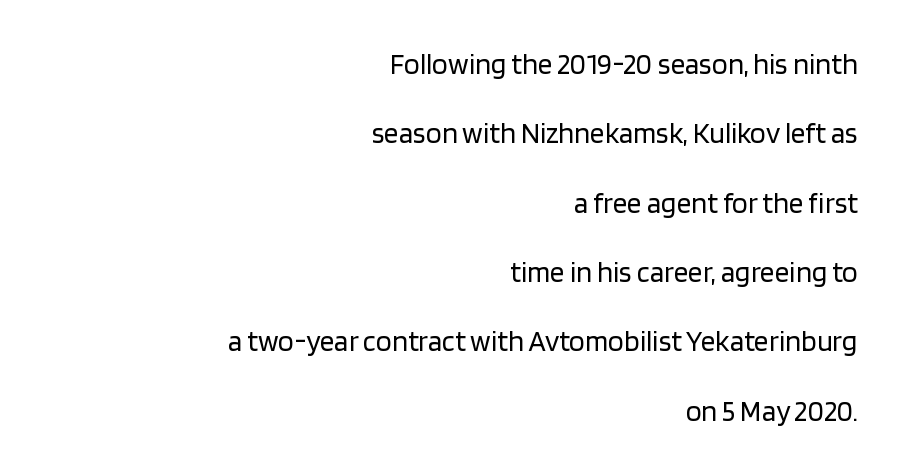
{"serif": "no", "italic": "no", "bold": "no", "weight": "regular", "width": "normal", "stroke_contrast": "low", "x_height": "large", "monospaced": "no", "underline": "no", "align": "right", "line_spacing": "loose", "line_spacing_ratio": 2.39, "letter_spacing": "normal", "letter_spacing_em": 0.0, "glyph_px": 29}
